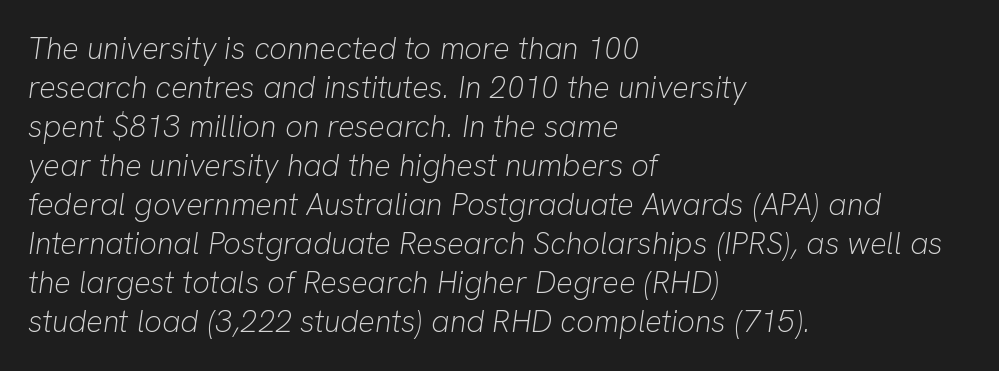
{"italic": "yes", "lean": "right", "slant_degrees": 8, "bold": "no", "weight": "light", "width": "normal", "stroke_contrast": "low", "x_height": "medium", "monospaced": "no", "underline": "no", "align": "left", "line_spacing": "normal", "line_spacing_ratio": 1.26, "letter_spacing": "normal", "letter_spacing_em": 0.0, "glyph_px": 31}
